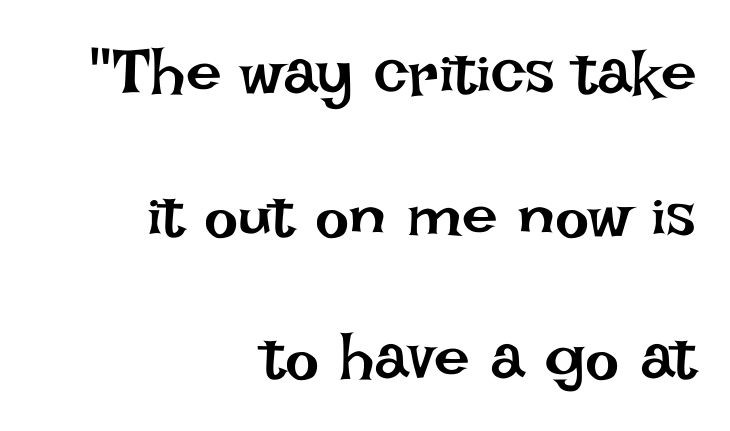
The image shows 64 px regular-weight type, upright; set right-aligned, loose line spacing (2.23x), normal letter spacing, not underlined; low stroke contrast and a large x-height.
